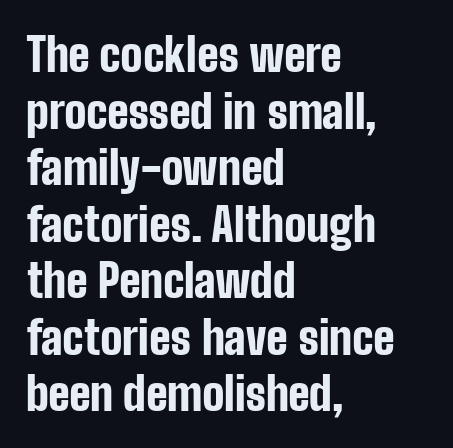
Q: Is the text bold? A: Yes.
Q: Is the text italic (slanted)? A: No, it is upright.
Q: Is the typeface a serif or a sans-serif typeface? A: Sans-serif.
Q: Is the text underlined? A: No.
Q: How is the paragraph aligned? A: Left-aligned.
Q: Is the spacing between letters normal or unusually wide? A: Normal.
Q: Width (condensed, normal, or wide)? A: Condensed.
Q: Stroke contrast? A: Low.
Q: x-height? A: Medium.
Q: Monospaced? A: No.
